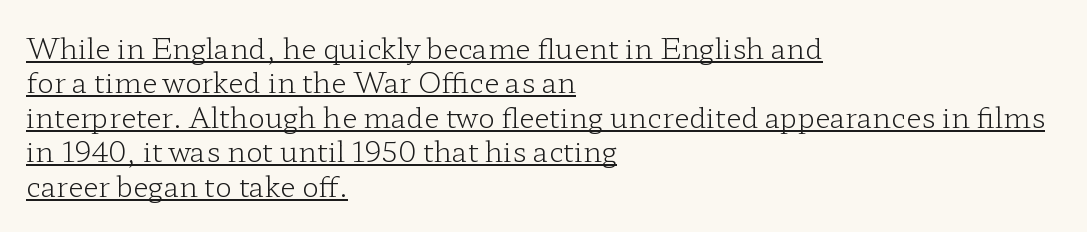
Old-style or modern, the face here clearly has serifs. No chunkiness to these letters — they're not bold. Short note: letters normally spaced. This sample carries an underscore along the baseline area. Italic? Not at all — the glyphs are vertical.
